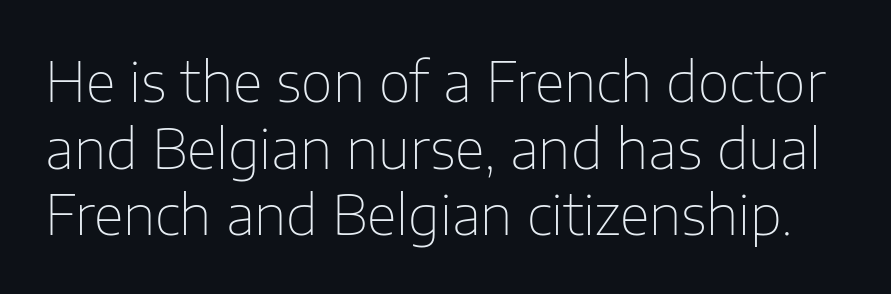
Ascenders rise straight up at ninety degrees. Honestly, there is no underline to notice here at all. I'd call this a sans setting — the letters go barefoot. Words appear dense and cohesive because spacing is normal. Vertical stems look standard width or narrower in stroke.
